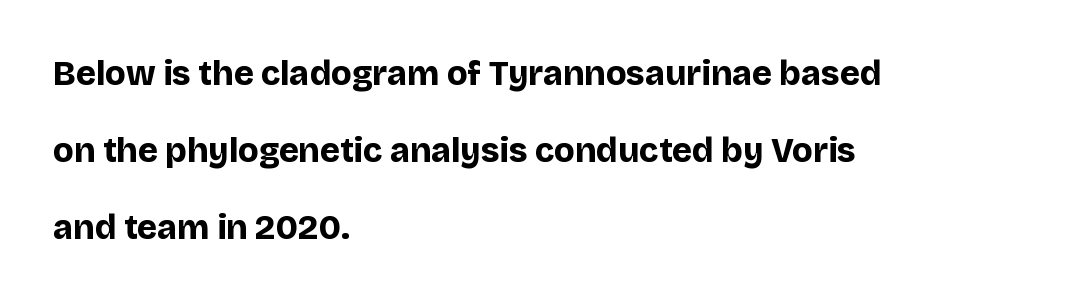
{"serif": "no", "italic": "no", "bold": "yes", "weight": "bold", "width": "normal", "stroke_contrast": "low", "x_height": "large", "monospaced": "no", "underline": "no", "align": "left", "line_spacing": "loose", "line_spacing_ratio": 2.26, "letter_spacing": "normal", "letter_spacing_em": 0.0, "glyph_px": 34}
